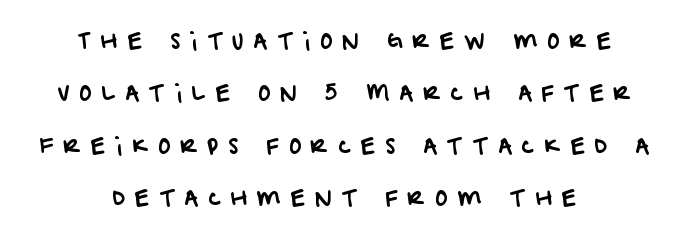
Q: Is the text underlined? A: No.
Q: How is the paragraph aligned? A: Centered.
Q: Is the spacing between letters normal or unusually wide? A: Unusually wide.
Q: Is the spacing between lines tight, normal or loose? A: Loose.
